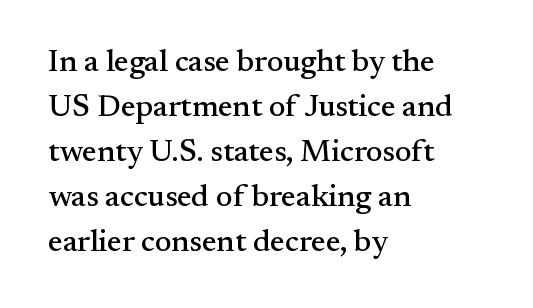
{"serif": "yes", "italic": "no", "width": "normal", "stroke_contrast": "medium", "x_height": "small", "monospaced": "no", "underline": "no", "align": "left", "line_spacing": "normal", "line_spacing_ratio": 1.45, "letter_spacing": "normal", "letter_spacing_em": 0.0, "glyph_px": 31}
